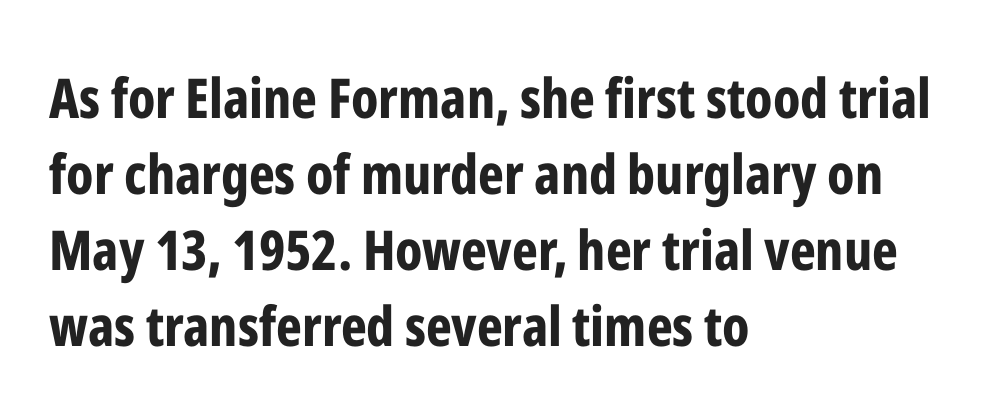
Q: Is the text bold? A: Yes.
Q: Is the text italic (slanted)? A: No, it is upright.
Q: Is the typeface a serif or a sans-serif typeface? A: Sans-serif.
Q: Is the text underlined? A: No.
Q: How is the paragraph aligned? A: Left-aligned.
Q: Is the spacing between letters normal or unusually wide? A: Normal.
Q: Is the spacing between lines tight, normal or loose? A: Normal.
Q: Width (condensed, normal, or wide)? A: Condensed.
Q: Stroke contrast? A: Low.
Q: x-height? A: Medium.
Q: Monospaced? A: No.
